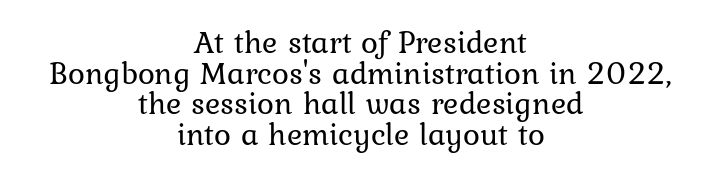
Q: Is the text bold? A: No.
Q: Is the text italic (slanted)? A: No, it is upright.
Q: Is the text underlined? A: No.
Q: How is the paragraph aligned? A: Centered.
Q: Is the spacing between letters normal or unusually wide? A: Normal.
Q: Is the spacing between lines tight, normal or loose? A: Tight.
Q: Width (condensed, normal, or wide)? A: Normal.
Q: Stroke contrast? A: Low.
Q: x-height? A: Medium.
Q: Monospaced? A: No.
